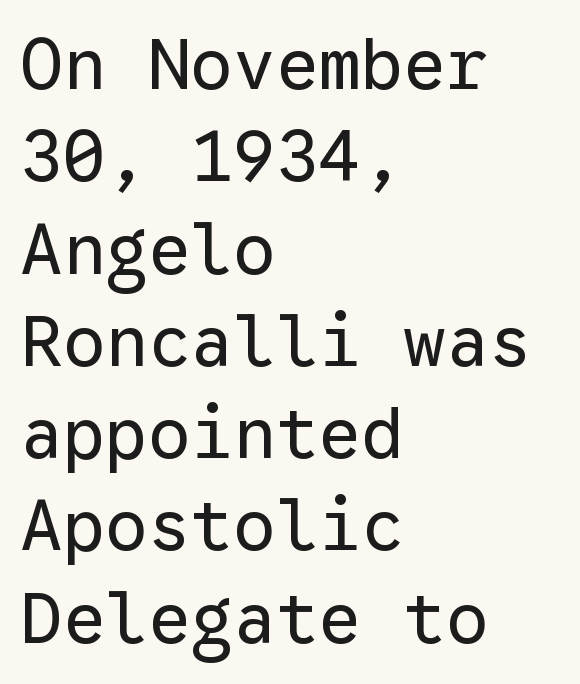
Q: Is the text bold? A: No.
Q: Is the text italic (slanted)? A: No, it is upright.
Q: Is the typeface a serif or a sans-serif typeface? A: Sans-serif.
Q: Is the text underlined? A: No.
Q: How is the paragraph aligned? A: Left-aligned.
Q: Is the spacing between letters normal or unusually wide? A: Normal.
Q: Is the spacing between lines tight, normal or loose? A: Normal.
Q: Width (condensed, normal, or wide)? A: Normal.
Q: Stroke contrast? A: Low.
Q: x-height? A: Medium.
Q: Monospaced? A: Yes.
